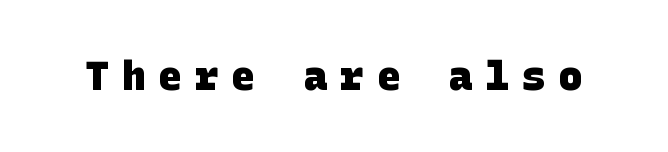
The image shows 40 px heavy sans-serif type; set unusually wide letter spacing (+0.31 em), not underlined; low stroke contrast and a large x-height.
